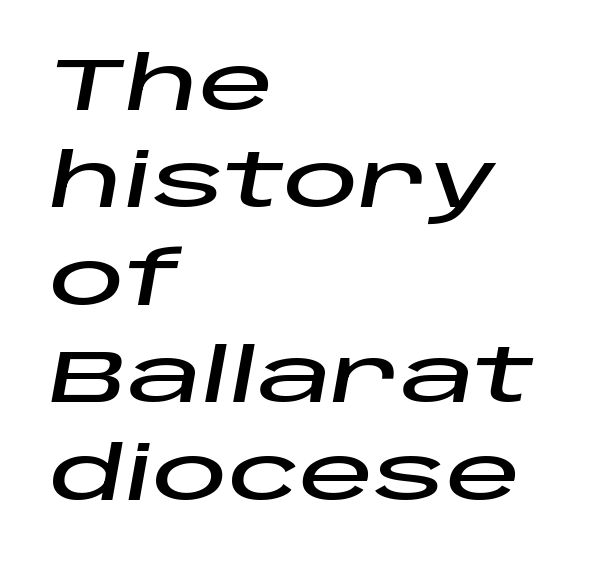
{"italic": "yes", "lean": "right", "slant_degrees": 10, "width": "wide", "stroke_contrast": "low", "x_height": "large", "monospaced": "no", "underline": "no", "align": "left", "line_spacing": "normal", "line_spacing_ratio": 1.3, "letter_spacing": "normal", "letter_spacing_em": 0.0, "glyph_px": 75}
